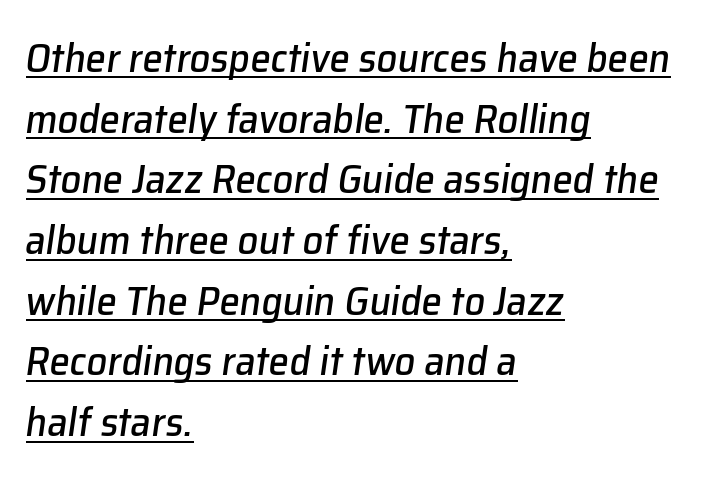
The image shows 41 px text type, italic (leaning right); set left-aligned, normal line spacing (1.48x), normal letter spacing, underlined; low stroke contrast and a medium x-height.
